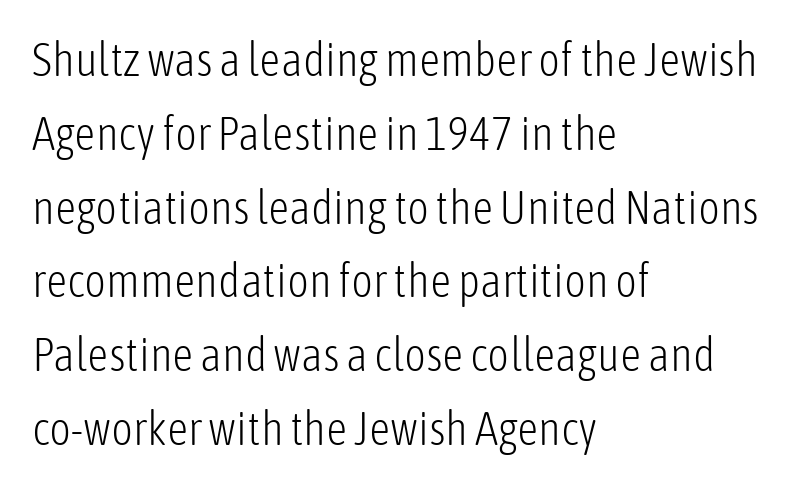
Q: Is the text bold? A: No.
Q: Is the text italic (slanted)? A: No, it is upright.
Q: Is the typeface a serif or a sans-serif typeface? A: Sans-serif.
Q: Is the text underlined? A: No.
Q: How is the paragraph aligned? A: Left-aligned.
Q: Is the spacing between letters normal or unusually wide? A: Normal.
Q: Is the spacing between lines tight, normal or loose? A: Normal.
Q: Width (condensed, normal, or wide)? A: Condensed.
Q: Stroke contrast? A: Low.
Q: x-height? A: Medium.
Q: Monospaced? A: No.
